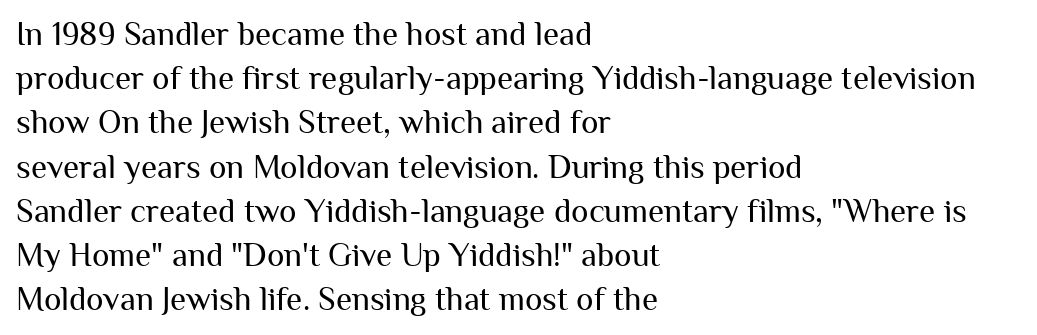
Any mark beneath the type? The region is blank. If you measured baseline to baseline, you'd find a middling distance. Stem width sits at or under what a default text font uses. The font family rendered here belongs to the sans-serif group. Do the letters lean? They stand straight. Is this a fixed-width face? No — the glyphs have proportional, varying widths.
